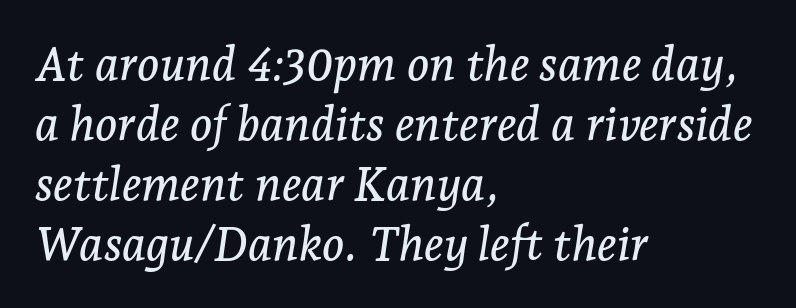
Clear beneath every line of the passage. Teacher's note: observe the even left margin — that is flush-left alignment. Short note: letters normally spaced. An italicized treatment has been applied to the whole sample.
